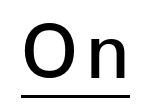
{"serif": "no", "italic": "no", "bold": "semi", "weight": "semibold", "width": "normal", "stroke_contrast": "low", "x_height": "medium", "monospaced": "no", "underline": "yes", "glyph_px": 74}
